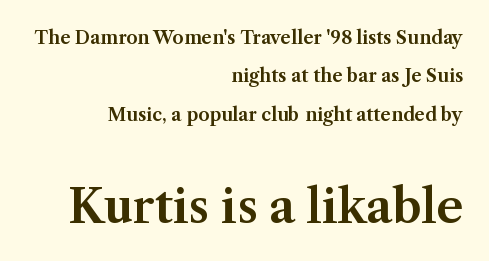
Q: Is the text italic (slanted)? A: No, it is upright.
Q: Is the typeface a serif or a sans-serif typeface? A: Serif.
Q: Is the text underlined? A: No.
Q: How is the paragraph aligned? A: Right-aligned.
Q: Is the spacing between letters normal or unusually wide? A: Normal.
Q: Is the spacing between lines tight, normal or loose? A: Loose.
Q: Which block of text is set in a larger size, the first (top) or the second (bottom)? A: The second (bottom) one.
Q: Width (condensed, normal, or wide)? A: Normal.
Q: Stroke contrast? A: Medium.
Q: x-height? A: Medium.
Q: Monospaced? A: No.
